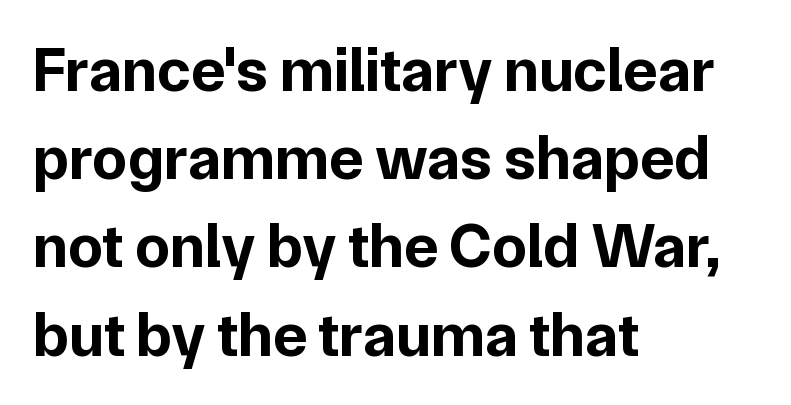
Q: Is the text bold? A: Yes.
Q: Is the text italic (slanted)? A: No, it is upright.
Q: Is the typeface a serif or a sans-serif typeface? A: Sans-serif.
Q: Is the text underlined? A: No.
Q: How is the paragraph aligned? A: Left-aligned.
Q: Is the spacing between letters normal or unusually wide? A: Normal.
Q: Is the spacing between lines tight, normal or loose? A: Normal.
Q: Width (condensed, normal, or wide)? A: Normal.
Q: Stroke contrast? A: Low.
Q: x-height? A: Medium.
Q: Monospaced? A: No.
